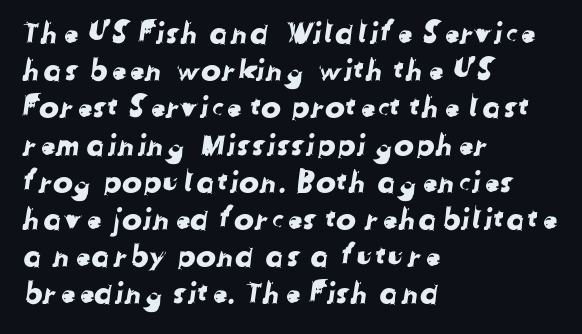
{"serif": "no", "width": "normal", "stroke_contrast": "low", "x_height": "medium", "monospaced": "no", "underline": "no", "align": "left", "line_spacing_ratio": 1.24, "letter_spacing": "normal", "letter_spacing_em": 0.0, "glyph_px": 30}
